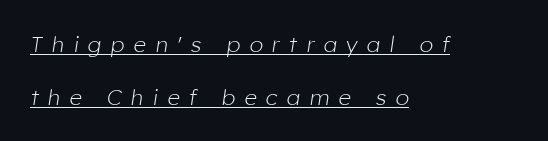
{"italic": "yes", "lean": "right", "slant_degrees": 8, "bold": "no", "underline": "yes", "align": "left", "line_spacing": "loose", "line_spacing_ratio": 2.4, "letter_spacing": "wide", "letter_spacing_em": 0.43, "glyph_px": 22}
